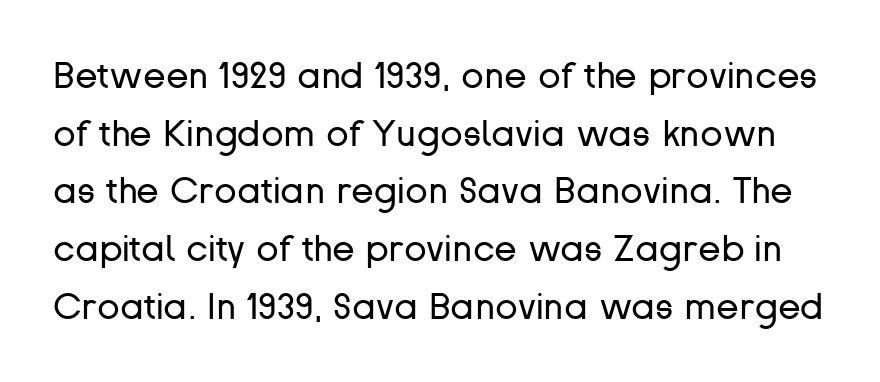
The image shows 37 px regular-weight sans-serif type, upright; set normal line spacing (1.56x), normal letter spacing, not underlined; low stroke contrast and a medium x-height.
